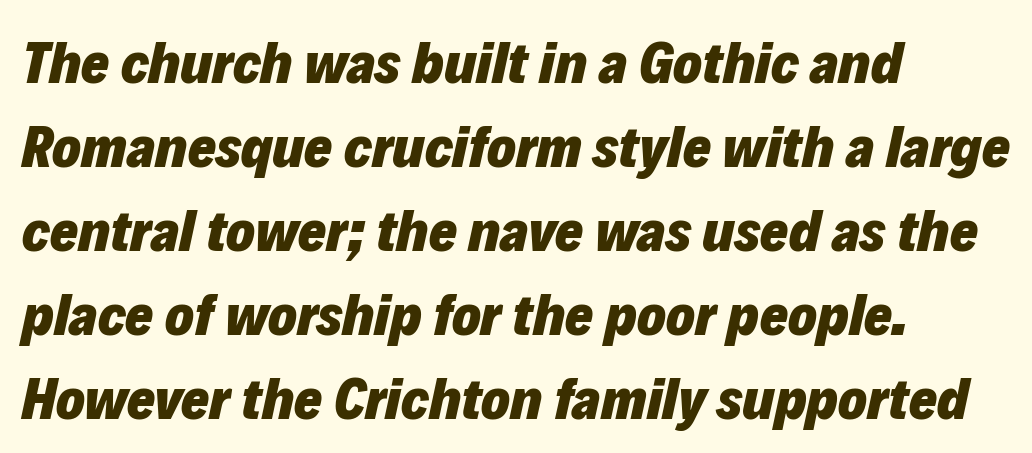
The image shows 60 px heavy type, italic (leaning right); set left-aligned, normal line spacing (1.4x), normal letter spacing, not underlined; low stroke contrast and a medium x-height.
